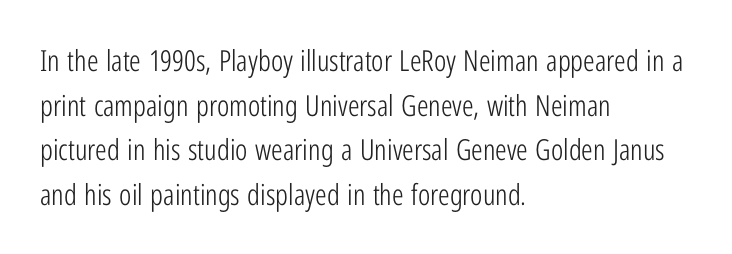
Q: Is the text bold? A: No.
Q: Is the text italic (slanted)? A: No, it is upright.
Q: Is the typeface a serif or a sans-serif typeface? A: Sans-serif.
Q: Is the text underlined? A: No.
Q: How is the paragraph aligned? A: Left-aligned.
Q: Is the spacing between letters normal or unusually wide? A: Normal.
Q: Is the spacing between lines tight, normal or loose? A: Normal.
Q: Width (condensed, normal, or wide)? A: Condensed.
Q: Stroke contrast? A: Low.
Q: x-height? A: Medium.
Q: Monospaced? A: No.
